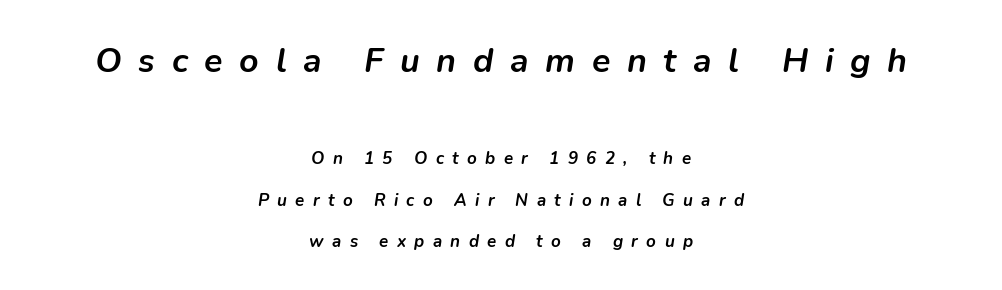
The image shows 34 px semibold type, italic (leaning right); set centered, loose line spacing (2.42x), unusually wide letter spacing (+0.49 em), not underlined; the first (top) block is 2.0x larger; low stroke contrast and a medium x-height.
